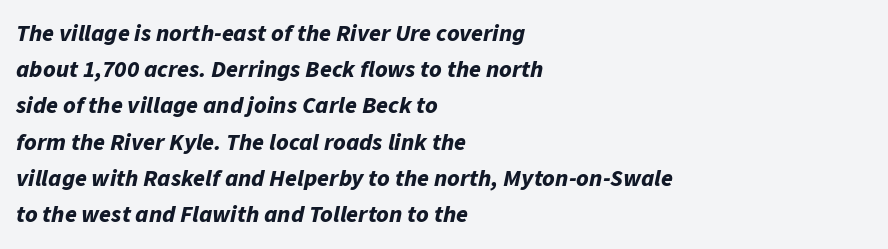
When letters slant like this, we call the style italic. Heft: maximum for text — a bold. The passage is arranged the way most books set body copy — flush left. This rendering leaves character spacing at its baseline value.
